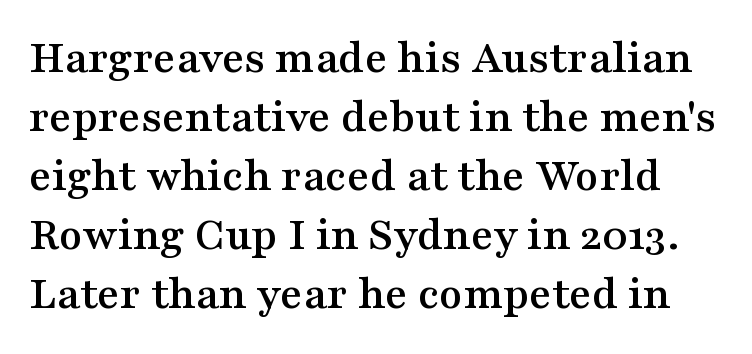
Glance below the letters and you will spot only blank space. Style check: upright. Students, note that the glyphs here touch the page at normal intervals. This rendering employs a face with finishing strokes, i.e., a serif.
